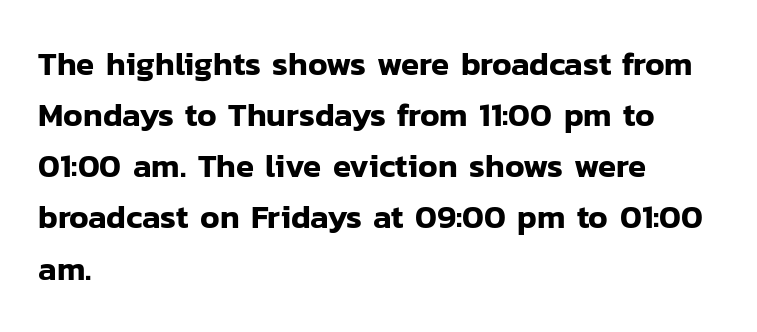
{"serif": "no", "italic": "no", "width": "normal", "stroke_contrast": "low", "x_height": "medium", "monospaced": "no", "underline": "no", "align": "left", "line_spacing": "normal", "line_spacing_ratio": 1.55, "letter_spacing": "normal", "letter_spacing_em": 0.0, "glyph_px": 33}
